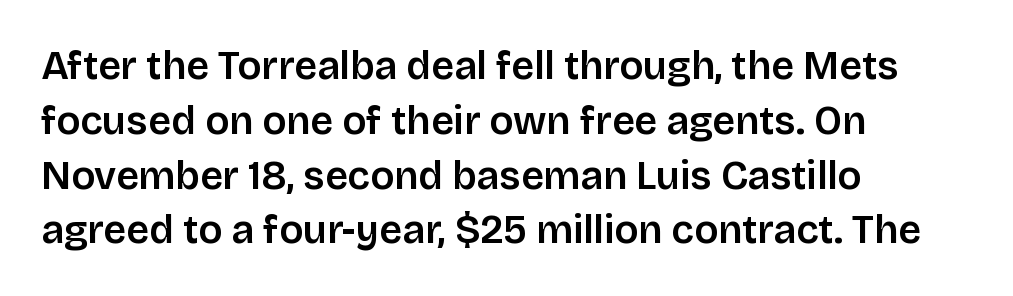
The characters display no serif detailing; their extremities are plain. Here the designer chose a conventional face with non-uniform glyph widths. Compared with typical paragraphs, the rows here are spaced about the same. Stroke thickness is moderately raised; the sample reads as semibold.
